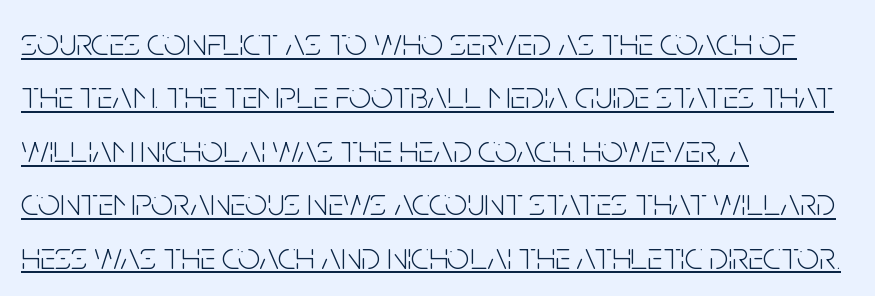
The image shows 39 px light, condensed sans-serif type, upright; set left-aligned, normal line spacing (1.37x), normal letter spacing, underlined; low stroke contrast and a large x-height.
